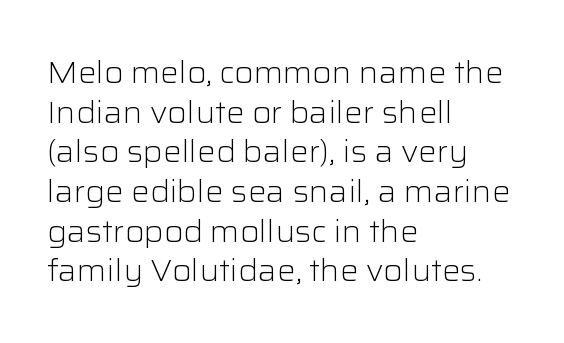
The image shows 31 px light sans-serif type, upright; set left-aligned, normal line spacing (1.28x), normal letter spacing, not underlined; low stroke contrast and a medium x-height.
